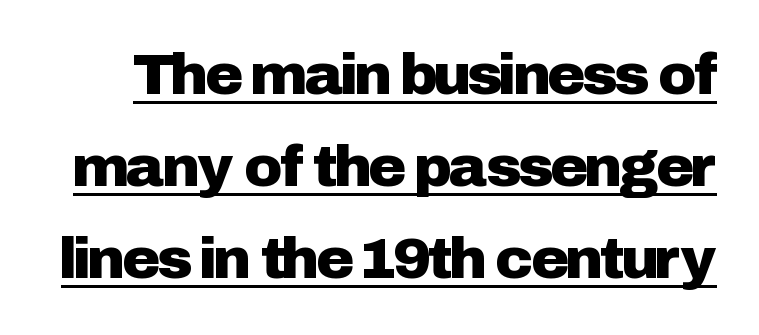
Posture: upright roman. Compared with typical body copy, the letter spacing here is the same. The face used here is proportionally spaced, like ordinary book or web type. Horizontal bands of white between lines are of average thickness. The rendering uses the underline text-decoration.
